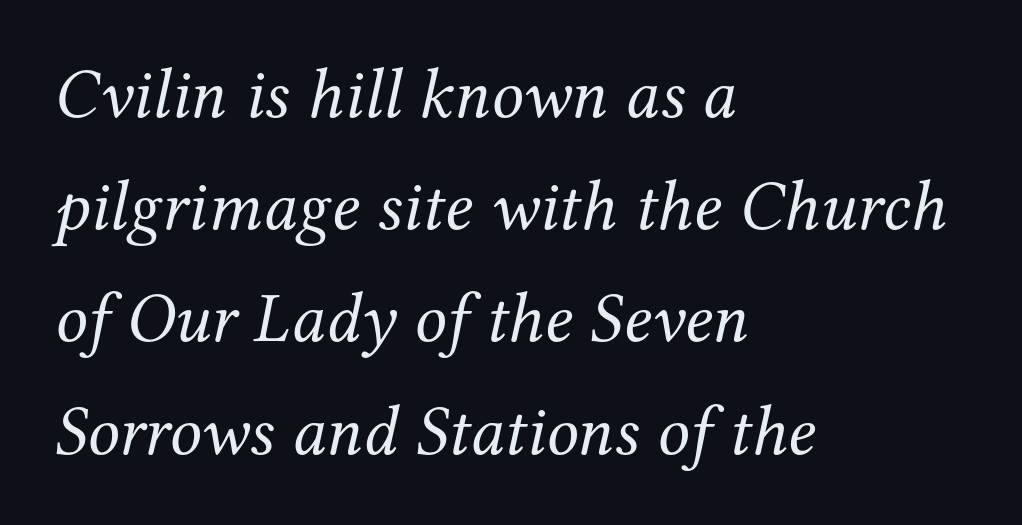
{"serif": "yes", "italic": "yes", "lean": "right", "slant_degrees": 12, "bold": "no", "weight": "regular", "width": "normal", "stroke_contrast": "medium", "x_height": "medium", "monospaced": "no", "underline": "no", "align": "left", "line_spacing": "normal", "line_spacing_ratio": 1.58, "letter_spacing": "normal", "letter_spacing_em": 0.0, "glyph_px": 71}
